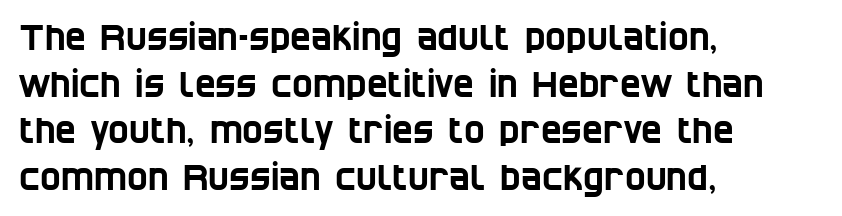
The image shows 35 px condensed sans-serif type; set left-aligned, normal line spacing (1.33x), normal letter spacing, not underlined; low stroke contrast and a large x-height.
